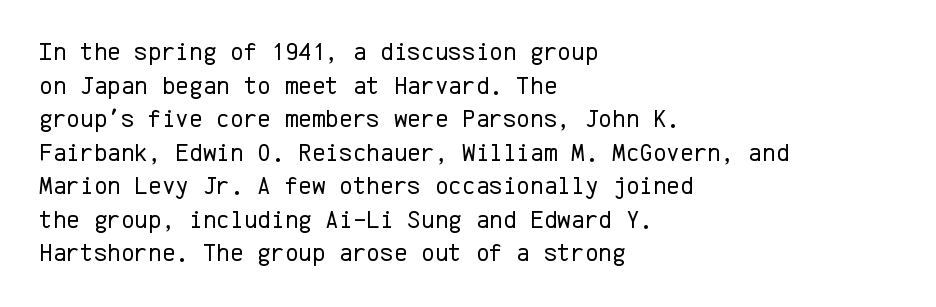
Interline gaps are of average width in this sample. In terms of posture, this sample is upright. Teacher's note: observe the even left margin — that is flush-left alignment. The cut favours lightness, reaching ordinary text weight at its darkest.
